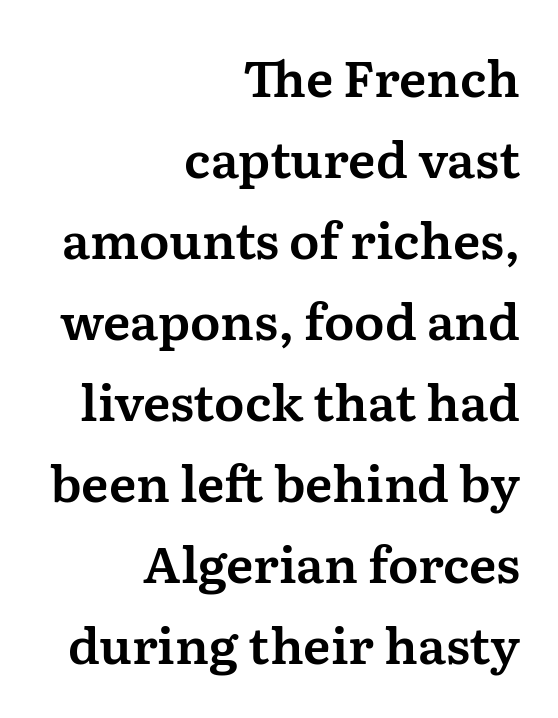
The image shows 50 px serif type, upright; set right-aligned, normal line spacing (1.62x), normal letter spacing, not underlined; medium stroke contrast and a medium x-height.
